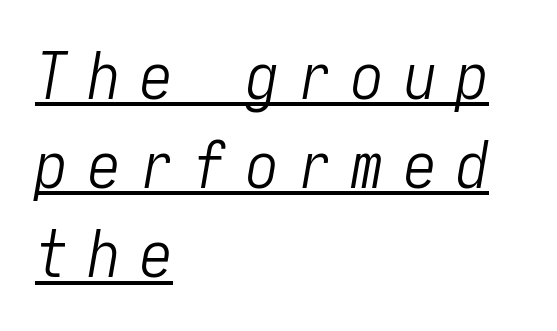
{"italic": "yes", "lean": "right", "slant_degrees": 10, "bold": "no", "weight": "light", "width": "condensed", "stroke_contrast": "low", "x_height": "medium", "underline": "yes", "align": "left", "line_spacing": "normal", "line_spacing_ratio": 1.37, "letter_spacing": "wide", "letter_spacing_em": 0.31, "glyph_px": 65}
